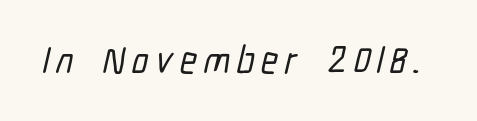
{"serif": "no", "width": "condensed", "stroke_contrast": "low", "x_height": "medium", "monospaced": "no", "underline": "no", "glyph_px": 38}
